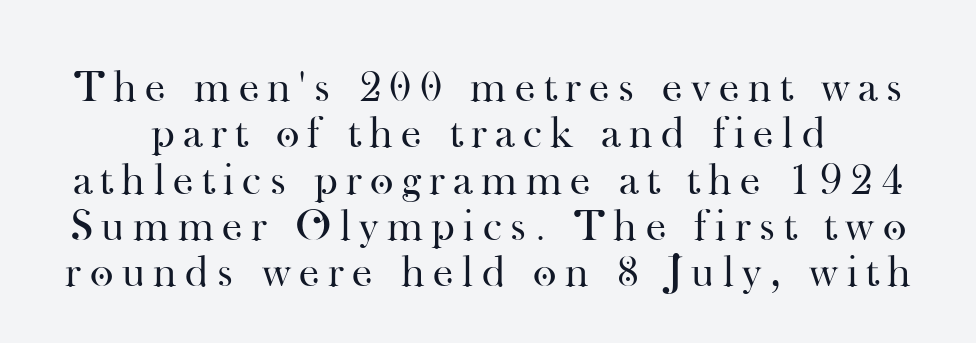
Beneath every word, the page is bare. Posture: straight, roman, zero tilt. The letters advance in unequal steps, a hallmark of proportional type. You could barely slide anything between these rows. Weight: not bold — regular or lighter.
